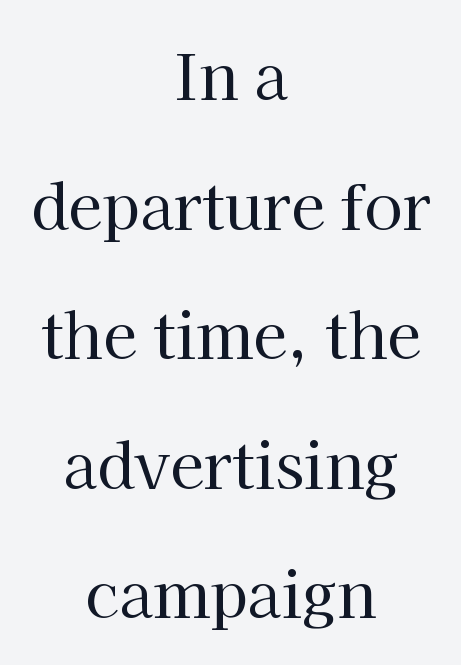
The strokes are not fattened; the text isn't bold. Has an underline been added? It has not. The face used here is proportionally spaced, like ordinary book or web type. Unlike a clean sans, this face finishes its strokes with serifs. Tall strokes in this sample are plumb rather than angled.
